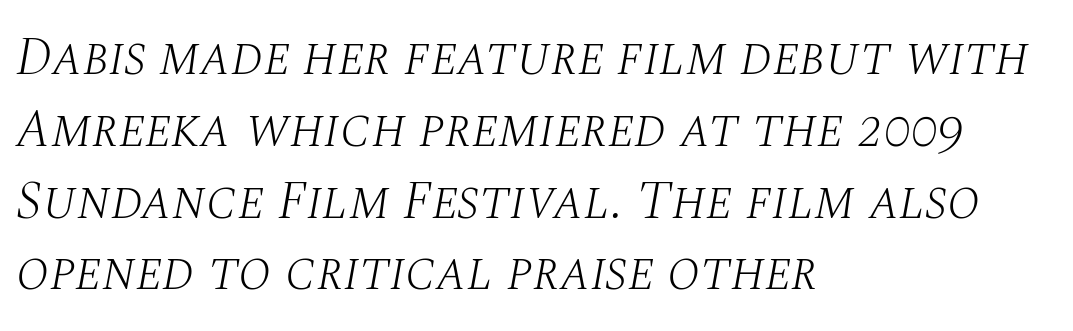
{"serif": "yes", "italic": "yes", "lean": "right", "slant_degrees": 10, "bold": "no", "weight": "light", "width": "normal", "stroke_contrast": "medium", "x_height": "large", "monospaced": "no", "underline": "no", "align": "left", "line_spacing": "normal", "line_spacing_ratio": 1.33, "letter_spacing": "normal", "letter_spacing_em": 0.0, "glyph_px": 54}
